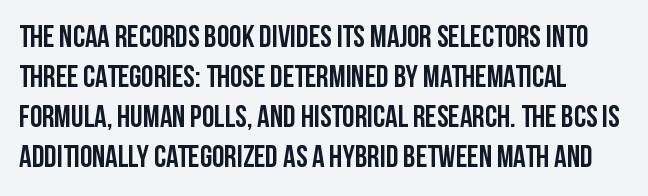
{"serif": "no", "italic": "no", "width": "condensed", "stroke_contrast": "low", "x_height": "large", "monospaced": "no", "underline": "no", "align": "left", "line_spacing": "normal", "line_spacing_ratio": 1.29, "letter_spacing": "normal", "letter_spacing_em": 0.0, "glyph_px": 31}
